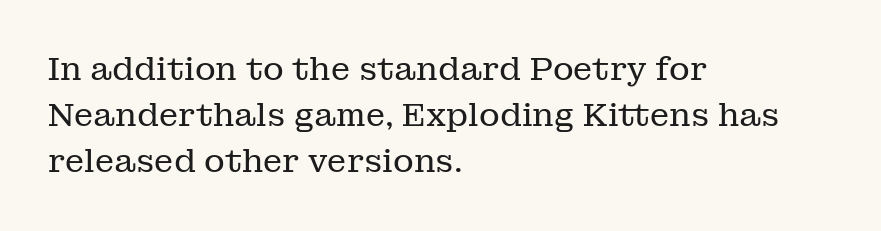
The image shows 32 px regular-weight serif type, upright; set left-aligned, normal line spacing (1.44x), normal letter spacing, not underlined; low stroke contrast and a medium x-height.
